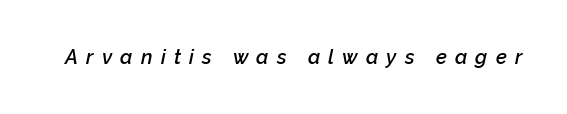
{"italic": "yes", "lean": "right", "slant_degrees": 12, "bold": "semi", "underline": "no", "letter_spacing": "wide", "letter_spacing_em": 0.41, "glyph_px": 20}
